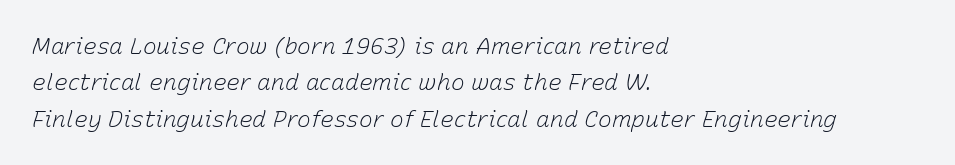
{"italic": "yes", "lean": "right", "slant_degrees": 15, "bold": "no", "underline": "no", "align": "left", "line_spacing": "normal", "line_spacing_ratio": 1.58, "letter_spacing": "normal", "letter_spacing_em": 0.0, "glyph_px": 23}
